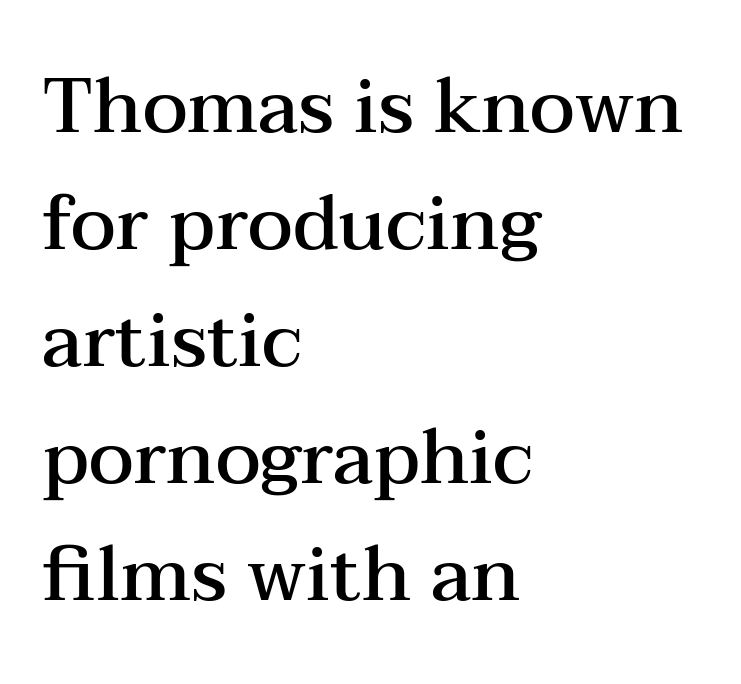
Observe the serifs anchoring each vertical stroke in this sample. Compared with a centered layout, this one pins lines to the left instead. Notice how descenders clear the ascenders below comfortably — that's standard leading. The lettering stays uniformly vertical, giving the passage a roman look. Is this a fixed-width face? No — the glyphs have proportional, varying widths.
